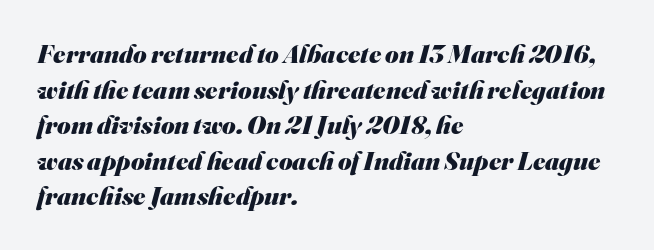
The face used here is rendered with its standard letterfit. The paragraph shown leans on its left margin. In terms of leading, this rendering sits right in the middle. The glyphs are unaccompanied by any horizontal stroke below them.
